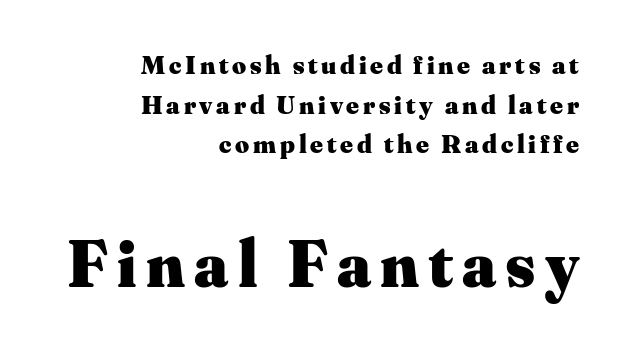
{"serif": "yes", "italic": "no", "bold": "yes", "weight": "heavy", "width": "normal", "stroke_contrast": "medium", "x_height": "small", "monospaced": "no", "underline": "no", "align": "right", "line_spacing": "normal", "line_spacing_ratio": 1.47, "larger_block": "second", "size_ratio": 2.52, "glyph_px": 68}
